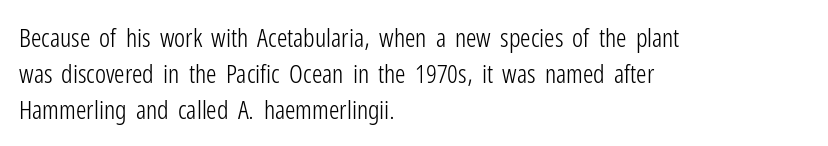
{"italic": "no", "bold": "no", "underline": "no", "align": "left", "line_spacing": "normal", "line_spacing_ratio": 1.38, "letter_spacing": "normal", "letter_spacing_em": 0.0, "glyph_px": 26}
